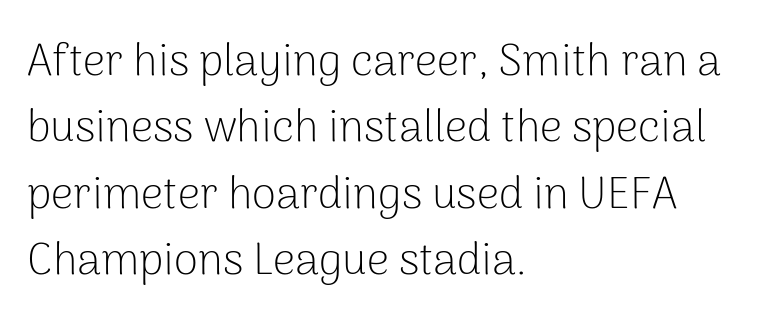
Successive baselines arrive at the customary interval. Layout note: lines flush left. The typeface has the unassuming heft of standard copy or less. Unlike a traditional serif, this face leaves its strokes unadorned. The rendering keeps characters at their native spacing. When letters stand straight like this, we call the style roman or upright.
